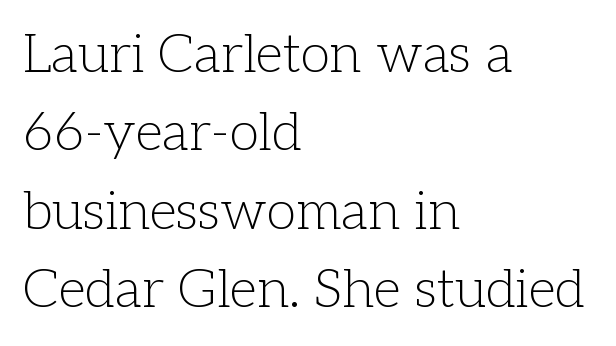
{"serif": "yes", "italic": "no", "bold": "no", "weight": "light", "width": "normal", "stroke_contrast": "low", "x_height": "medium", "monospaced": "no", "underline": "no", "align": "left", "line_spacing": "normal", "line_spacing_ratio": 1.45, "letter_spacing": "normal", "letter_spacing_em": 0.0, "glyph_px": 54}
